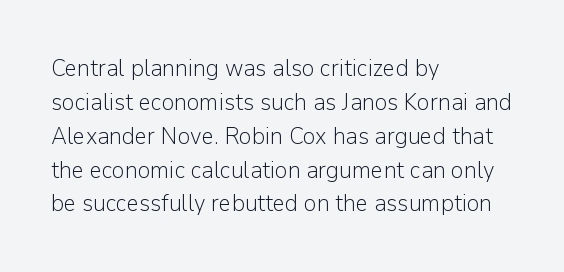
The image shows 24 px text type, upright; set left-aligned, normal line spacing (1.41x), normal letter spacing, not underlined.
